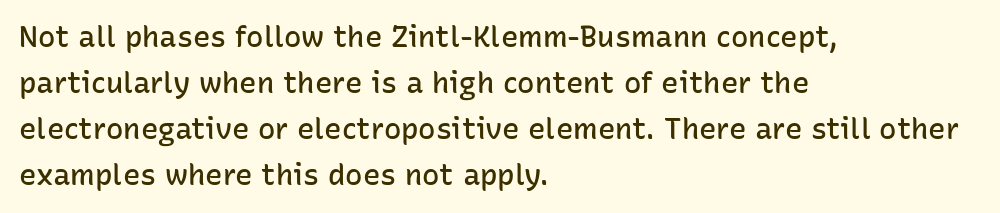
The image shows 29 px semibold sans-serif type, upright; set left-aligned, normal line spacing (1.59x), normal letter spacing, not underlined; low stroke contrast and a medium x-height.
